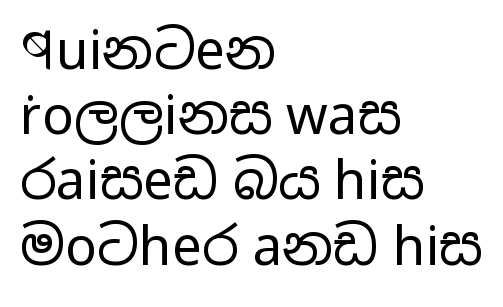
The image shows 53 px regular-weight, wide sans-serif type, upright; set left-aligned, line spacing 1.23x, normal letter spacing, not underlined; low stroke contrast and a medium x-height.
